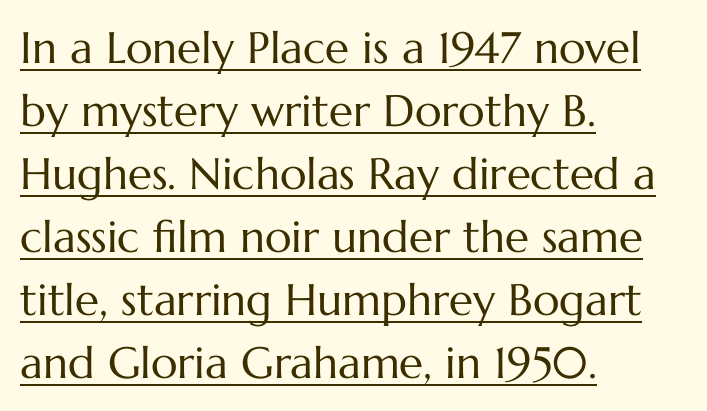
Q: Is the text bold? A: No.
Q: Is the text italic (slanted)? A: No, it is upright.
Q: Is the text underlined? A: Yes.
Q: How is the paragraph aligned? A: Left-aligned.
Q: Is the spacing between letters normal or unusually wide? A: Normal.
Q: Is the spacing between lines tight, normal or loose? A: Normal.
Q: Width (condensed, normal, or wide)? A: Normal.
Q: Stroke contrast? A: Medium.
Q: x-height? A: Medium.
Q: Monospaced? A: No.
